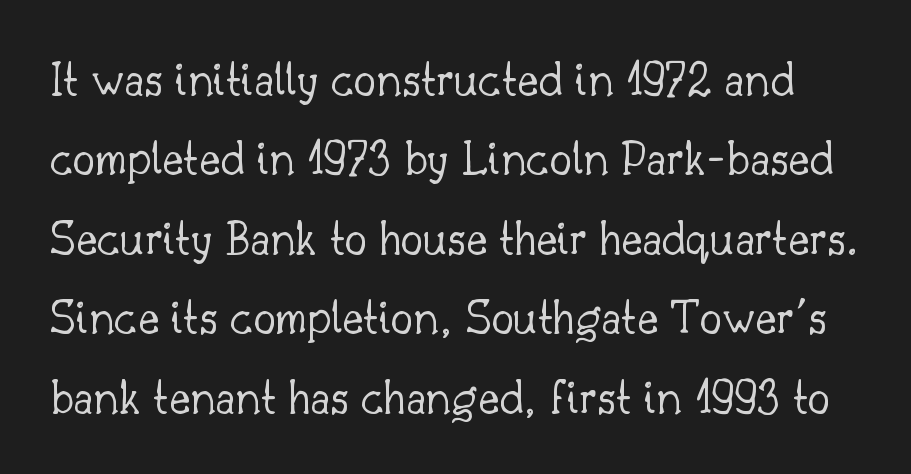
{"italic": "no", "bold": "no", "weight": "light", "width": "normal", "stroke_contrast": "low", "x_height": "small", "monospaced": "no", "underline": "no", "line_spacing": "normal", "line_spacing_ratio": 1.59, "letter_spacing": "normal", "letter_spacing_em": 0.0, "glyph_px": 50}
